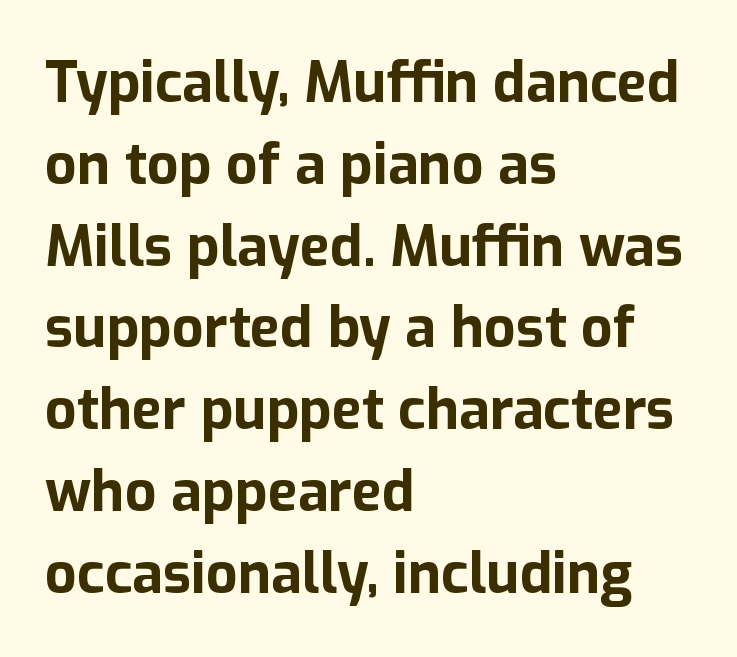
Q: Is the text bold? A: Yes.
Q: Is the text italic (slanted)? A: No, it is upright.
Q: Is the typeface a serif or a sans-serif typeface? A: Sans-serif.
Q: Is the text underlined? A: No.
Q: How is the paragraph aligned? A: Left-aligned.
Q: Is the spacing between letters normal or unusually wide? A: Normal.
Q: Is the spacing between lines tight, normal or loose? A: Normal.
Q: Width (condensed, normal, or wide)? A: Normal.
Q: Stroke contrast? A: Low.
Q: x-height? A: Medium.
Q: Monospaced? A: No.
